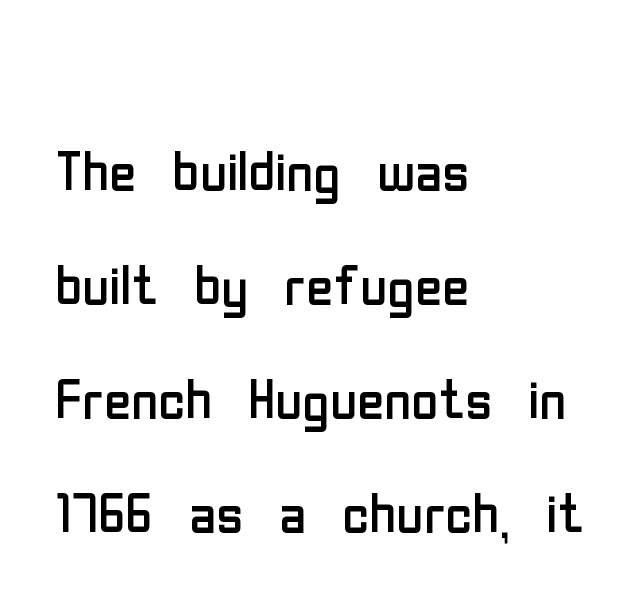
The designer went with a sans here, leaving each stem footless. Unlike italic type, these characters show no tilt at all. This sample has the flowing, uneven cadence of proportional lettering. This reads as an unemphasized weight, regular at the heaviest. The gap between lines stays unmarked. The gaps between neighbouring characters are ordinary and unremarkable.
